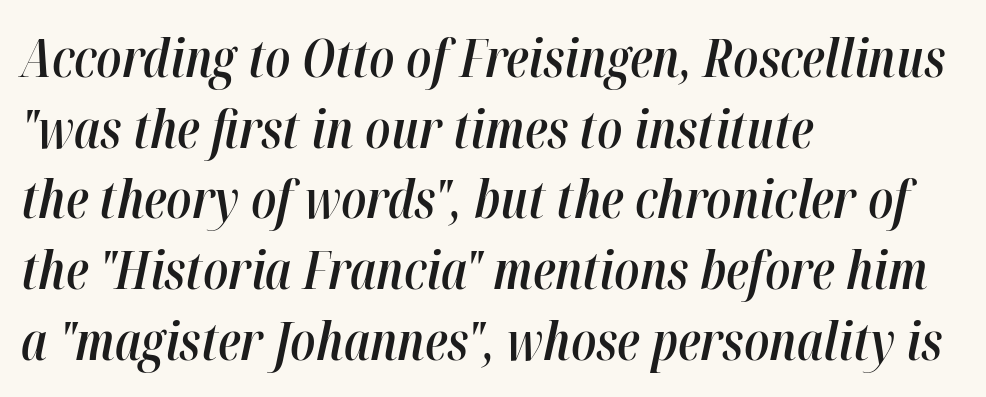
Is this a fixed-width face? No — the glyphs have proportional, varying widths. Standard letterfit; no display-style spreading of the glyphs. Students, observe: this is what conventionally led text looks like. The words here are not underlined.
